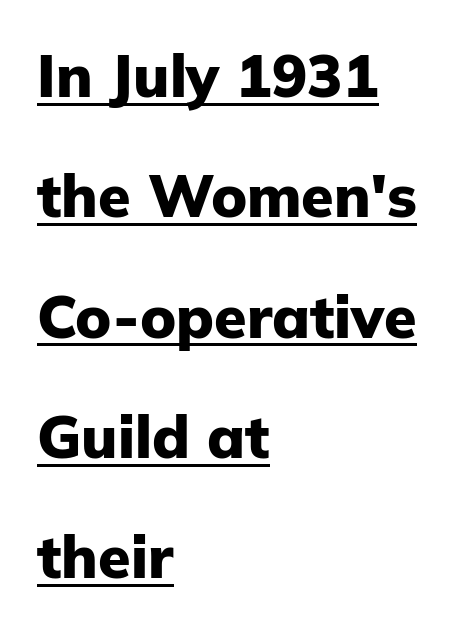
Is there much room between lines? Yes — plenty of vertical air separates them. These lines are set flush left with a ragged right edge. Here the designer chose a conventional face with non-uniform glyph widths. Rendered with straight, roman letterforms.
